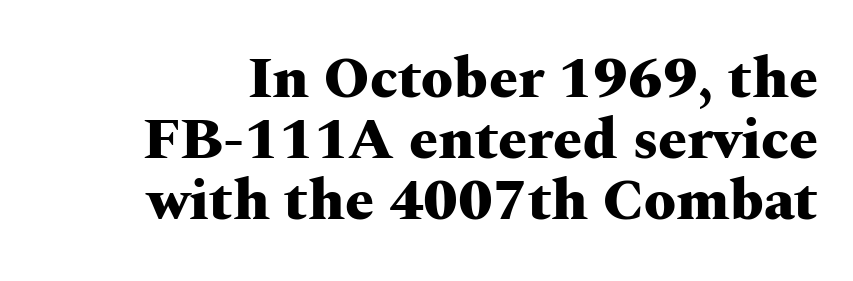
The image shows 58 px heavy, wide serif type, upright; set tight line spacing (1.05x), normal letter spacing, not underlined; medium stroke contrast and a medium x-height.
